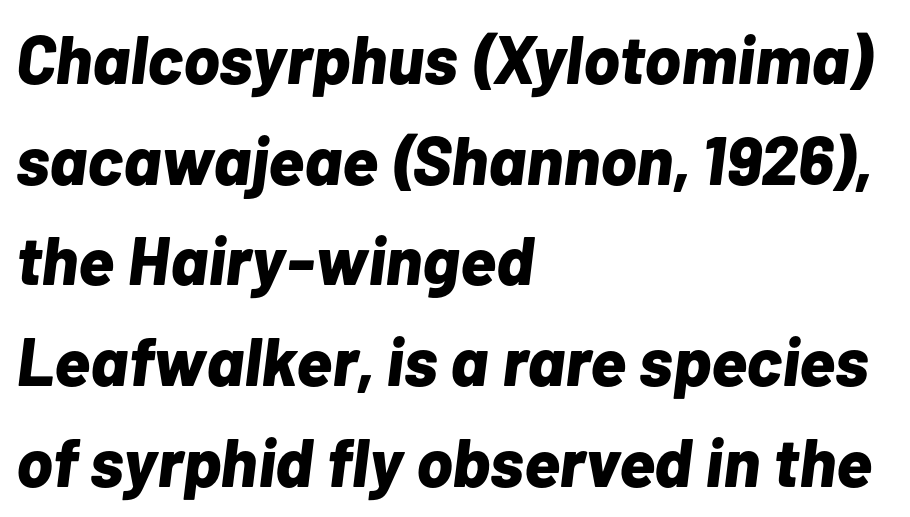
Q: Is the text bold? A: Yes.
Q: Is the text italic (slanted)? A: Yes, it leans right by about 7 degrees.
Q: Is the text underlined? A: No.
Q: How is the paragraph aligned? A: Left-aligned.
Q: Is the spacing between letters normal or unusually wide? A: Normal.
Q: Is the spacing between lines tight, normal or loose? A: Normal.
Q: Width (condensed, normal, or wide)? A: Normal.
Q: Stroke contrast? A: Low.
Q: x-height? A: Medium.
Q: Monospaced? A: No.
